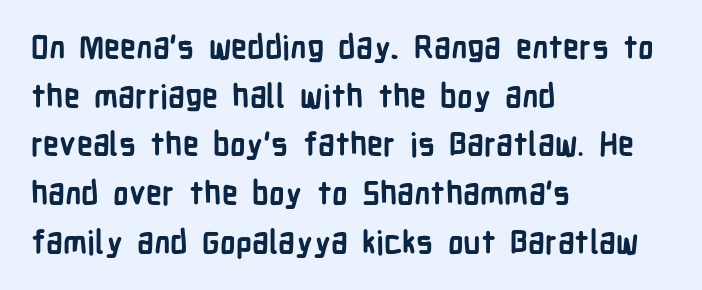
The image shows 32 px semibold, condensed sans-serif type, upright; set left-aligned, normal line spacing (1.52x), normal letter spacing, not underlined; low stroke contrast and a medium x-height.
